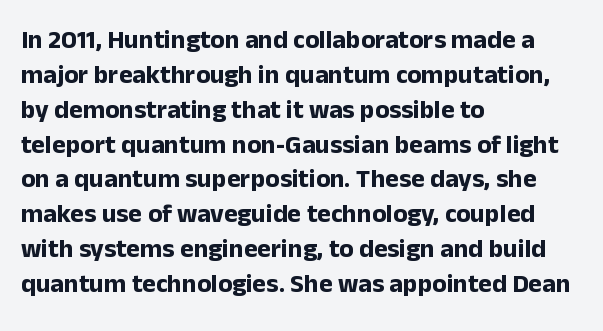
Q: Is the text bold? A: Yes.
Q: Is the text italic (slanted)? A: No, it is upright.
Q: Is the text underlined? A: No.
Q: How is the paragraph aligned? A: Left-aligned.
Q: Is the spacing between letters normal or unusually wide? A: Normal.
Q: Is the spacing between lines tight, normal or loose? A: Normal.
